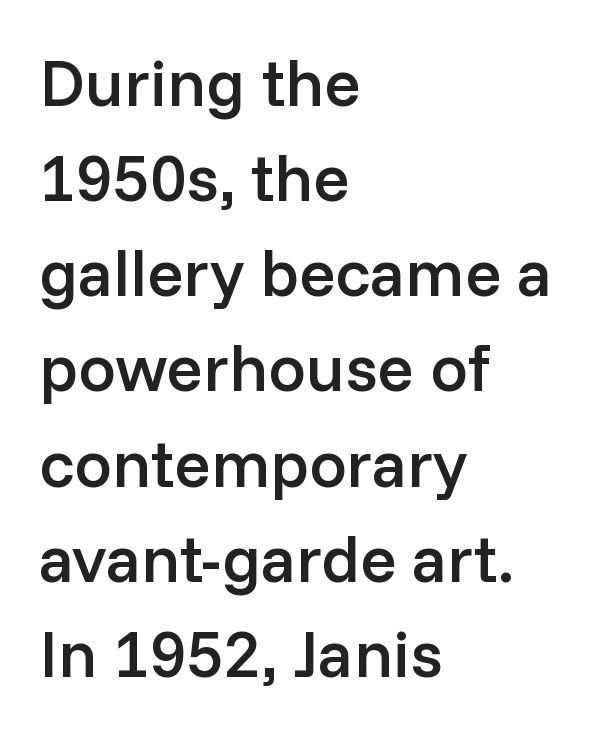
Q: Is the text bold? A: Semi-bold.
Q: Is the text italic (slanted)? A: No, it is upright.
Q: Is the typeface a serif or a sans-serif typeface? A: Sans-serif.
Q: Is the text underlined? A: No.
Q: How is the paragraph aligned? A: Left-aligned.
Q: Is the spacing between letters normal or unusually wide? A: Normal.
Q: Is the spacing between lines tight, normal or loose? A: Normal.
Q: Width (condensed, normal, or wide)? A: Normal.
Q: Stroke contrast? A: Low.
Q: x-height? A: Medium.
Q: Monospaced? A: No.
